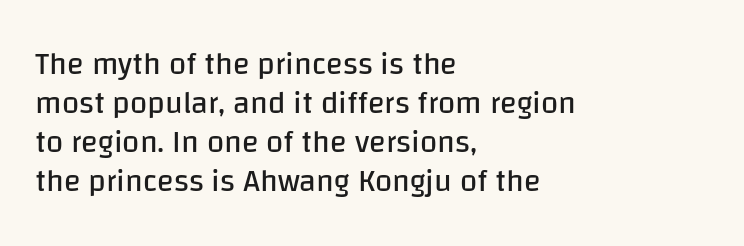
This sample keeps an unexceptional amount of space between lines. Line beginnings align vertically; line endings do not. The rendering shows plain stroke endings on the letterforms — a sans-serif design. The rendering uses natural spacing where letterforms have individual widths. What stands out about the letter spacing? Nothing — it is the standard amount.
